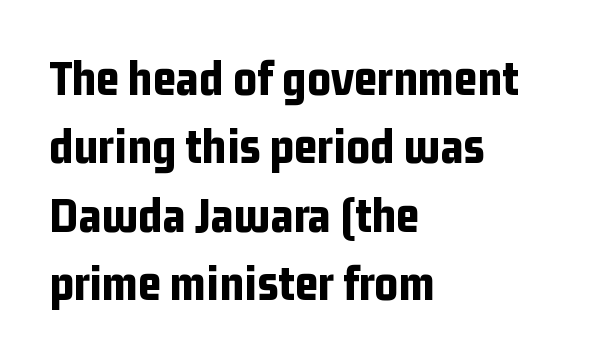
Q: Is the text bold? A: Yes.
Q: Is the text italic (slanted)? A: No, it is upright.
Q: Is the typeface a serif or a sans-serif typeface? A: Sans-serif.
Q: Is the text underlined? A: No.
Q: How is the paragraph aligned? A: Left-aligned.
Q: Is the spacing between letters normal or unusually wide? A: Normal.
Q: Is the spacing between lines tight, normal or loose? A: Normal.
Q: Width (condensed, normal, or wide)? A: Condensed.
Q: Stroke contrast? A: Low.
Q: x-height? A: Medium.
Q: Monospaced? A: No.
